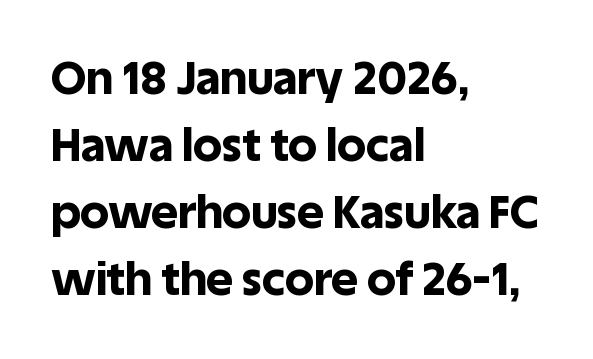
Q: Is the text bold? A: Yes.
Q: Is the text italic (slanted)? A: No, it is upright.
Q: Is the typeface a serif or a sans-serif typeface? A: Sans-serif.
Q: Is the text underlined? A: No.
Q: How is the paragraph aligned? A: Left-aligned.
Q: Is the spacing between letters normal or unusually wide? A: Normal.
Q: Is the spacing between lines tight, normal or loose? A: Normal.
Q: Width (condensed, normal, or wide)? A: Normal.
Q: x-height? A: Large.
Q: Monospaced? A: No.
